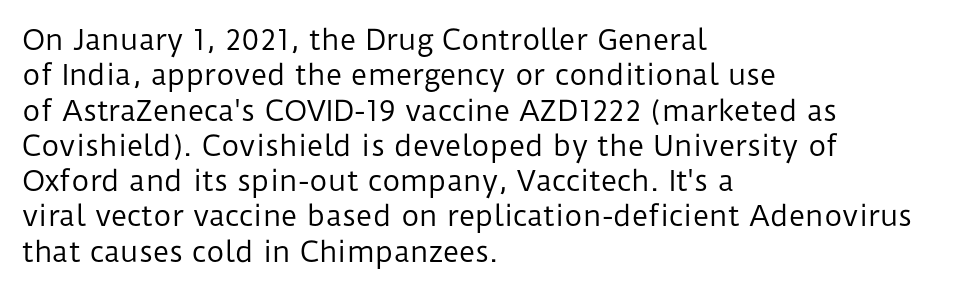
{"serif": "no", "italic": "no", "bold": "no", "weight": "regular", "width": "normal", "stroke_contrast": "low", "x_height": "medium", "monospaced": "no", "underline": "no", "align": "left", "line_spacing": "normal", "line_spacing_ratio": 1.26, "letter_spacing": "normal", "letter_spacing_em": 0.0, "glyph_px": 28}
